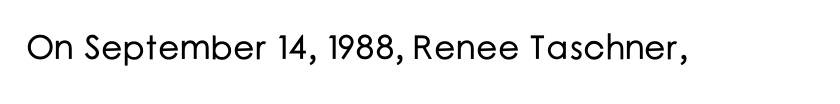
{"serif": "no", "italic": "no", "width": "normal", "stroke_contrast": "low", "x_height": "medium", "monospaced": "no", "underline": "no", "letter_spacing": "normal", "letter_spacing_em": 0.0, "glyph_px": 34}
